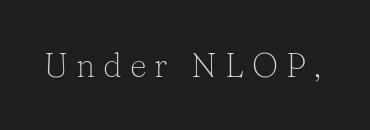
Q: Is the text bold? A: No.
Q: Is the text italic (slanted)? A: No, it is upright.
Q: Is the typeface a serif or a sans-serif typeface? A: Serif.
Q: Is the text underlined? A: No.
Q: Is the spacing between letters normal or unusually wide? A: Unusually wide.
Q: Width (condensed, normal, or wide)? A: Normal.
Q: Stroke contrast? A: Low.
Q: x-height? A: Medium.
Q: Monospaced? A: No.
